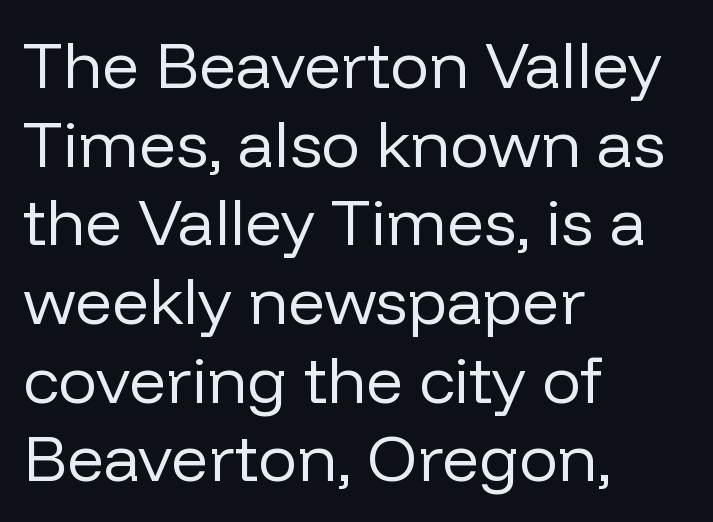
The glyphs in this specimen are sans serif. The font sits on the lighter half of the weight spectrum, regular included. The strip under each line holds only bare page. Characters follow at the spacing the type designer built in. Each letter keeps its own natural width here, so spacing adapts to shape. Alignment: flush left.
